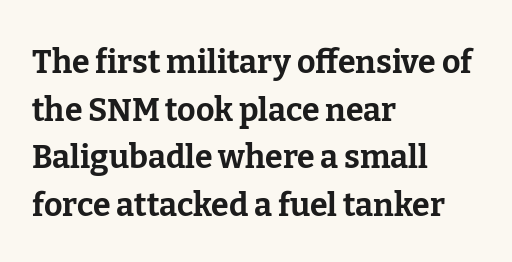
{"serif": "yes", "italic": "no", "bold": "yes", "weight": "bold", "width": "normal", "stroke_contrast": "low", "x_height": "medium", "monospaced": "no", "underline": "no", "align": "left", "line_spacing": "normal", "line_spacing_ratio": 1.49, "letter_spacing": "normal", "letter_spacing_em": 0.0, "glyph_px": 32}
